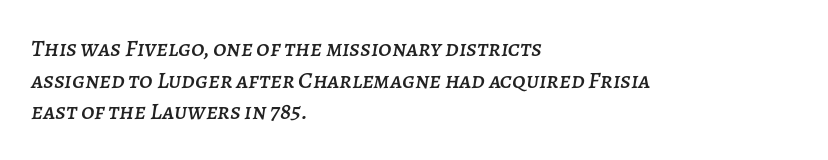
The passage shown has conventional tracking throughout. The passage shown leans; its letterforms are oblique. The ragged edge is on the right, which tells us the setting is flush left. Descenders are the only things crossing below the line. Leading matches the norm, producing a regular column.
